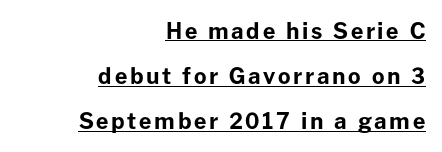
The image shows 22 px bold type, upright; set right-aligned, loose line spacing (2.05x), underlined.
